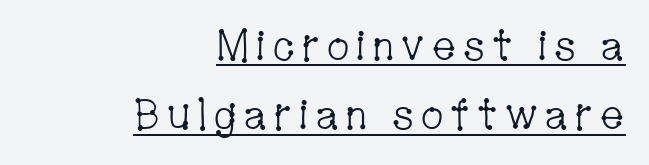
One glance says typical: line gaps are just what's usual. The face looks like a standard text weight, possibly lighter. If you drew a line through each stem, it would be perfectly vertical. Classification — serif.
